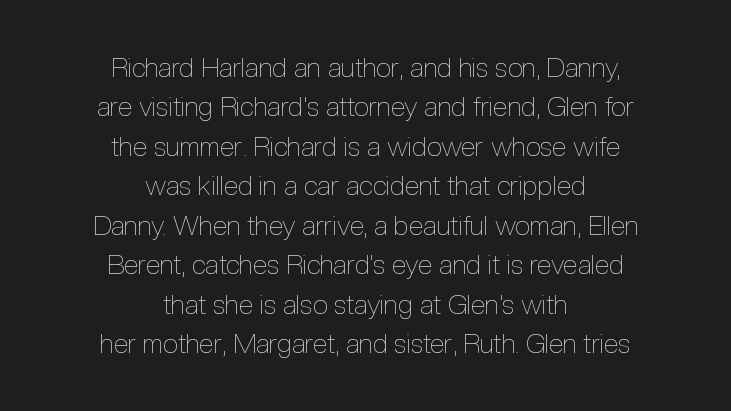
Q: Is the text bold? A: No.
Q: Is the text italic (slanted)? A: No, it is upright.
Q: Is the text underlined? A: No.
Q: How is the paragraph aligned? A: Centered.
Q: Is the spacing between letters normal or unusually wide? A: Normal.
Q: Is the spacing between lines tight, normal or loose? A: Normal.
